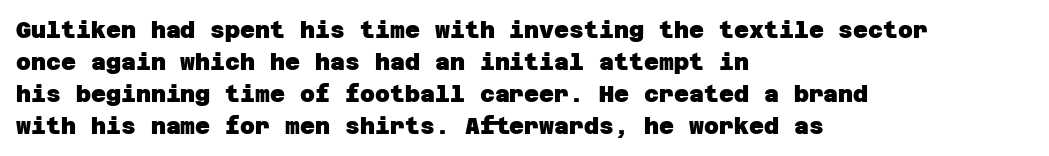
Q: Is the text bold? A: Yes.
Q: Is the text underlined? A: No.
Q: How is the paragraph aligned? A: Left-aligned.
Q: Is the spacing between letters normal or unusually wide? A: Normal.
Q: Is the spacing between lines tight, normal or loose? A: Normal.
